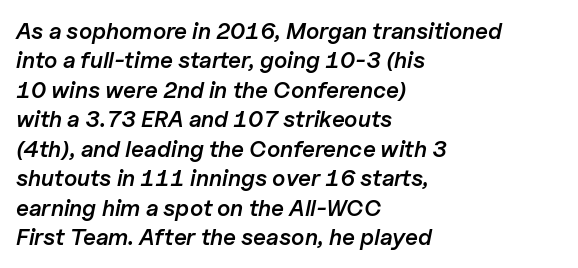
Honestly, the row spacing looks completely unremarkable. Words float on clear page, feet unadorned. Notice how the passage keeps a crisp vertical edge on the left only. Observe the lean: these are italic letterforms. Firm but not heavy-handed strokes: this text is semibold. Words appear dense and cohesive because spacing is normal.
